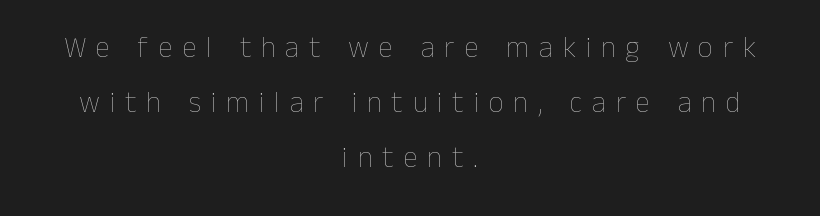
{"italic": "no", "bold": "no", "weight": "thin", "width": "normal", "stroke_contrast": "low", "x_height": "medium", "monospaced": "no", "underline": "no", "align": "center", "line_spacing_ratio": 1.89, "letter_spacing": "wide", "letter_spacing_em": 0.34, "glyph_px": 29}
